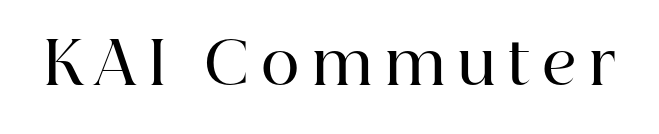
The image shows 59 px semibold serif type, upright; set unusually wide letter spacing (+0.21 em), not underlined; high stroke contrast and a medium x-height.
